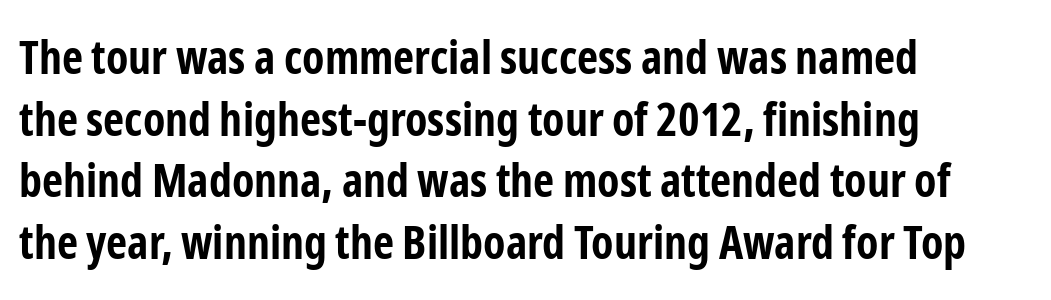
The image shows 46 px bold, condensed sans-serif type, upright; set left-aligned, normal line spacing (1.34x), normal letter spacing, not underlined; low stroke contrast and a medium x-height.
